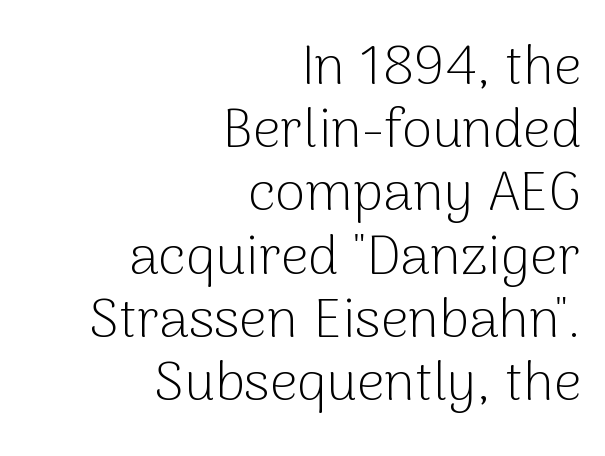
Anything drawn beneath the words? Only blank space. The characters display no serif detailing; their extremities are plain. Reading down the block, your eye finds every line finishing at a fixed right position. Tracking here is standard; glyphs follow each other at the usual distance. Varying glyph widths throughout — classic text-font behaviour. The weight tops out at a normal text grade.
